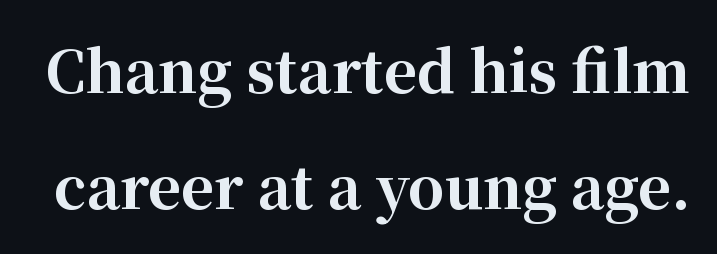
The letters sit at their default tracking, neither squeezed nor spread. You could fit nearly another row in the gap between these rows. This sample uses an upright cut, with every glyph sitting square on the baseline. What weight is shown? A full bold with thick strokes. Each letter's strokes conclude with small projecting serifs. The passage shown is not underscored anywhere.
